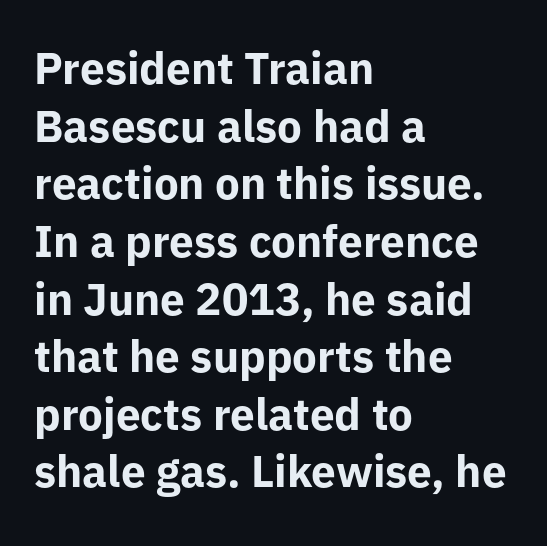
Q: Is the text bold? A: Yes.
Q: Is the text italic (slanted)? A: No, it is upright.
Q: Is the typeface a serif or a sans-serif typeface? A: Sans-serif.
Q: Is the text underlined? A: No.
Q: How is the paragraph aligned? A: Left-aligned.
Q: Is the spacing between letters normal or unusually wide? A: Normal.
Q: Is the spacing between lines tight, normal or loose? A: Normal.
Q: Width (condensed, normal, or wide)? A: Normal.
Q: Stroke contrast? A: Low.
Q: x-height? A: Medium.
Q: Monospaced? A: No.
